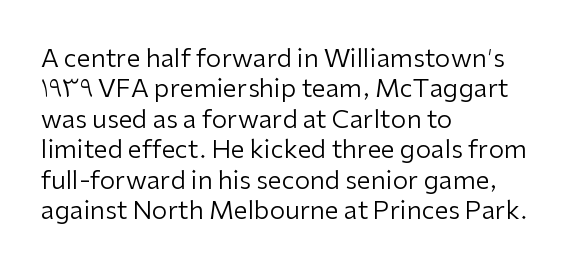
Nope, not italic — everything's standing straight. Only glyphs here, with clear space below each row. Leftover space on each line is placed entirely after the last word. The gaps between neighbouring characters are ordinary and unremarkable. A light-to-regular cut is what we see here.
